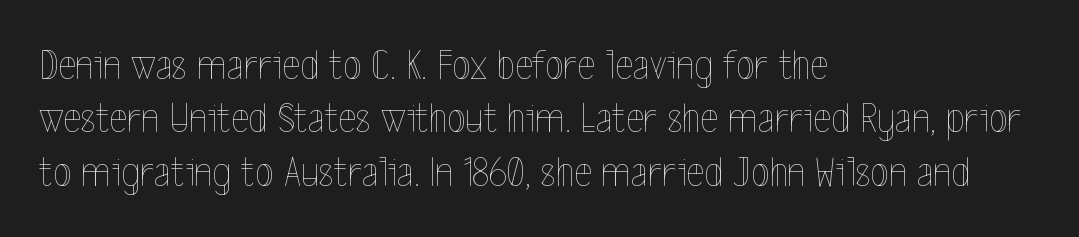
Q: Is the text bold? A: No.
Q: Is the text italic (slanted)? A: No, it is upright.
Q: Is the text underlined? A: No.
Q: How is the paragraph aligned? A: Left-aligned.
Q: Is the spacing between letters normal or unusually wide? A: Normal.
Q: Width (condensed, normal, or wide)? A: Condensed.
Q: x-height? A: Medium.
Q: Monospaced? A: No.
